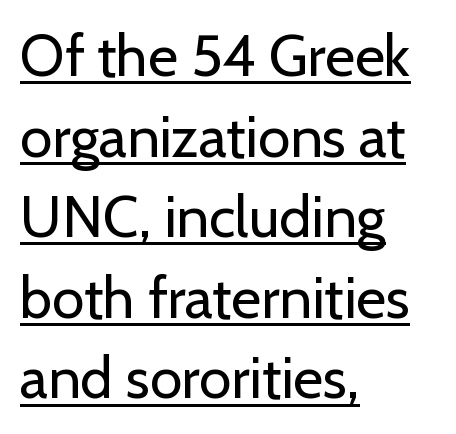
Q: Is the text bold? A: No.
Q: Is the text italic (slanted)? A: No, it is upright.
Q: Is the typeface a serif or a sans-serif typeface? A: Sans-serif.
Q: Is the text underlined? A: Yes.
Q: How is the paragraph aligned? A: Left-aligned.
Q: Is the spacing between letters normal or unusually wide? A: Normal.
Q: Is the spacing between lines tight, normal or loose? A: Normal.
Q: Width (condensed, normal, or wide)? A: Normal.
Q: Stroke contrast? A: Low.
Q: x-height? A: Medium.
Q: Monospaced? A: No.
